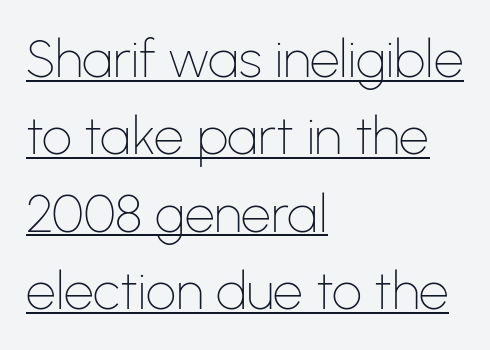
The image shows 53 px thin sans-serif type, upright; set left-aligned, normal line spacing (1.46x), normal letter spacing, underlined; low stroke contrast and a medium x-height.
